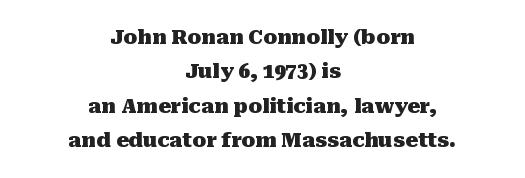
{"italic": "no", "bold": "yes", "underline": "no", "align": "center", "line_spacing_ratio": 1.72, "letter_spacing": "normal", "letter_spacing_em": 0.0, "glyph_px": 20}
